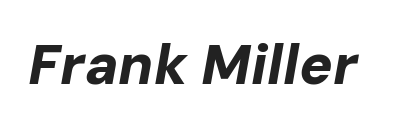
{"italic": "yes", "lean": "right", "slant_degrees": 10, "bold": "yes", "weight": "bold", "width": "normal", "stroke_contrast": "low", "x_height": "medium", "monospaced": "no", "underline": "no", "letter_spacing": "normal", "letter_spacing_em": 0.0, "glyph_px": 56}
